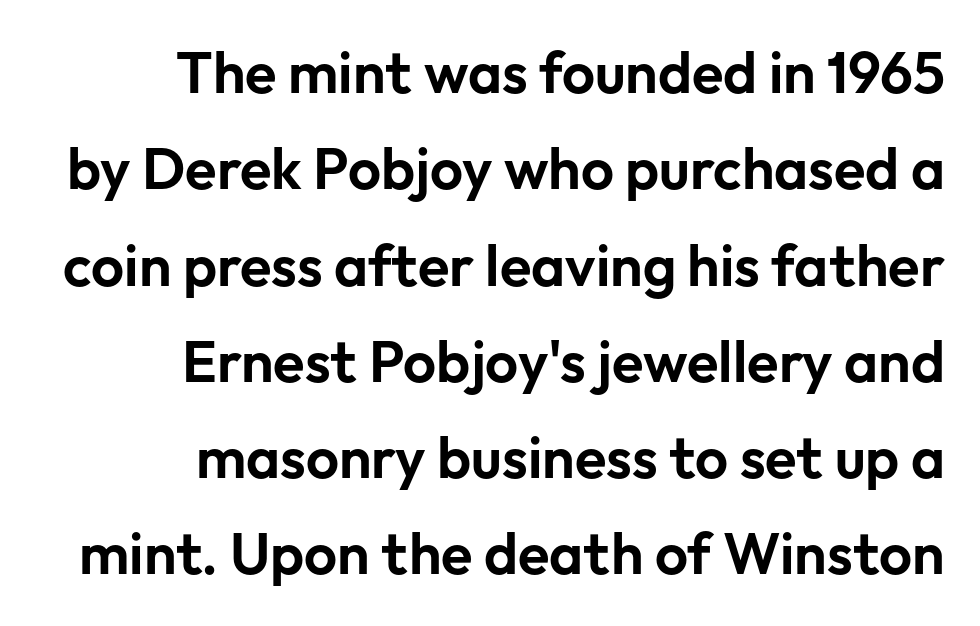
{"serif": "no", "italic": "no", "width": "normal", "stroke_contrast": "low", "x_height": "medium", "monospaced": "no", "underline": "no", "align": "right", "line_spacing": "normal", "line_spacing_ratio": 1.66, "letter_spacing": "normal", "letter_spacing_em": 0.0, "glyph_px": 58}
